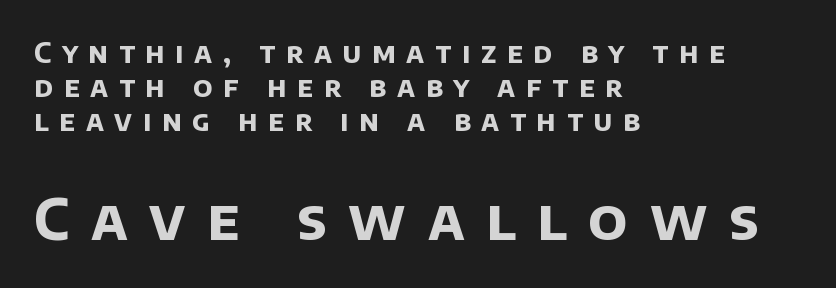
The image shows 57 px bold sans-serif type; set left-aligned, line spacing 1.21x, unusually wide letter spacing (+0.38 em), not underlined; the second (bottom) block is 2.04x larger; low stroke contrast and a large x-height.
